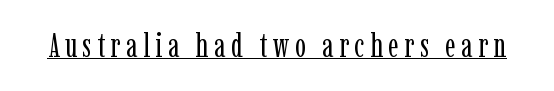
{"serif": "yes", "italic": "no", "bold": "no", "weight": "regular", "width": "condensed", "stroke_contrast": "low", "x_height": "medium", "monospaced": "no", "underline": "yes", "glyph_px": 33}
